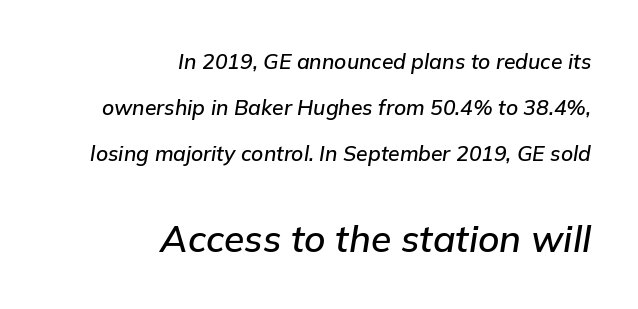
The image shows 37 px text type, italic (leaning right); set right-aligned, loose line spacing (2.18x), normal letter spacing, not underlined; the second (bottom) block is 1.76x larger; low stroke contrast and a medium x-height.
